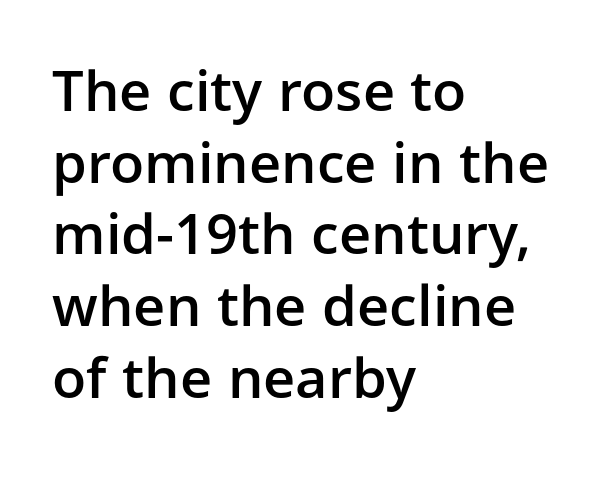
This is moderately heavy type, rendered in semibold. Tall strokes in this sample are plumb rather than angled. The line-height multiplier appears to be the usual default. Typographically, this falls in the sans-serif category. The zone under the glyphs is completely vacant.
